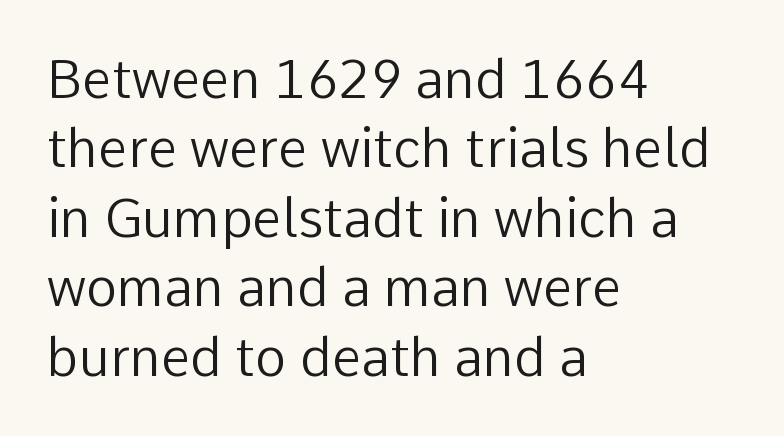
The specimen omits any rule beneath the text block's lines. Line starts are locked; line ends wander. These lines keep a tight, regular rhythm from letter to letter. The lines sit at an ordinary, default distance from one another.
